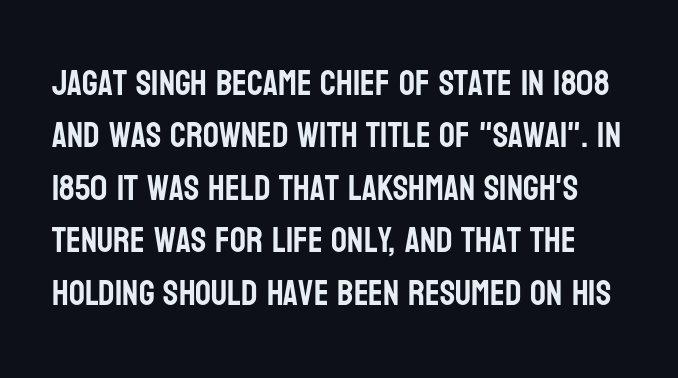
Q: Is the text italic (slanted)? A: No, it is upright.
Q: Is the typeface a serif or a sans-serif typeface? A: Sans-serif.
Q: Is the text underlined? A: No.
Q: Is the spacing between letters normal or unusually wide? A: Normal.
Q: Is the spacing between lines tight, normal or loose? A: Normal.
Q: Width (condensed, normal, or wide)? A: Condensed.
Q: Stroke contrast? A: Low.
Q: x-height? A: Large.
Q: Monospaced? A: No.
